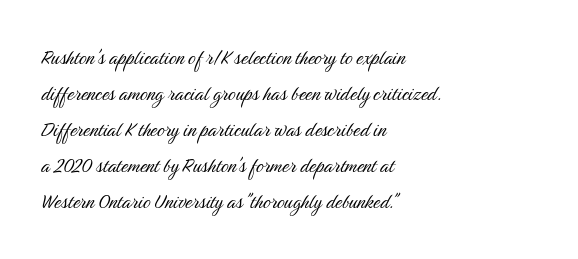
There is no visible air inserted between adjacent glyphs. The rendering anchors every line to the left-hand side. Counters stay open thanks to moderate or lighter strokes. Is there much room between lines? A standard amount, neither cramped nor airy. Type without underlining.
